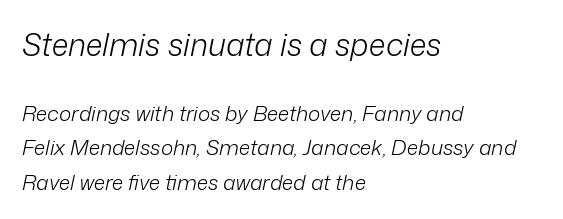
The image shows 31 px light type, italic (leaning right); set left-aligned, normal line spacing (1.64x), normal letter spacing, not underlined; the first (top) block is 1.48x larger; low stroke contrast and a medium x-height.
